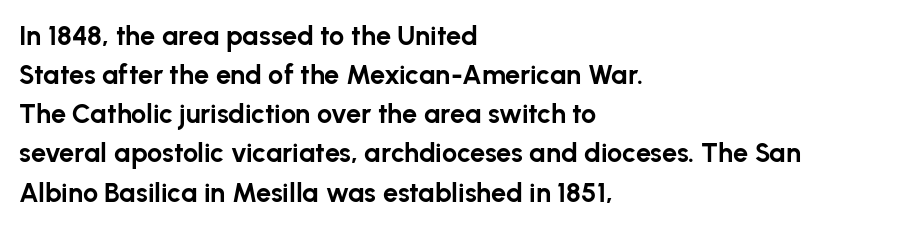
The typography opts for an upright posture over an oblique one. The face used here has the dense, thick strokes of a bold. Words float on clear page, feet unadorned. The typesetter chose a ragged-right arrangement here.
